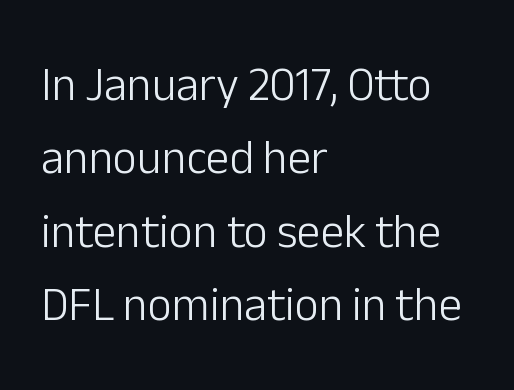
Weight: in the light-to-regular range. Leading matches the norm, producing a regular column. This rendering employs a face without finishing strokes, i.e., a sans-serif. Here the glyphs are tracked normally, forming tight word shapes. Beneath every word, the page is bare.
